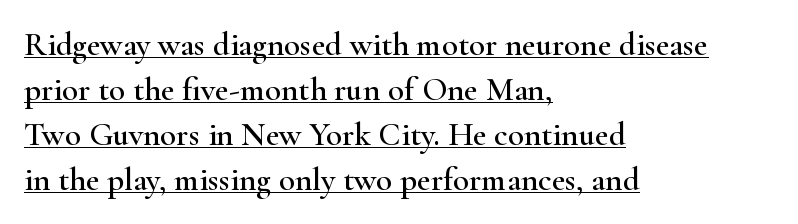
Q: Is the text italic (slanted)? A: No, it is upright.
Q: Is the typeface a serif or a sans-serif typeface? A: Serif.
Q: Is the text underlined? A: Yes.
Q: How is the paragraph aligned? A: Left-aligned.
Q: Is the spacing between letters normal or unusually wide? A: Normal.
Q: Is the spacing between lines tight, normal or loose? A: Normal.
Q: Width (condensed, normal, or wide)? A: Wide.
Q: Stroke contrast? A: High.
Q: x-height? A: Small.
Q: Monospaced? A: No.
